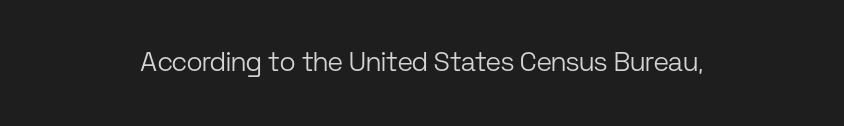
A light-to-regular cut is what we see here. Compared with a flush-left layout, this one balances lines on the center instead. The space directly below the letters is spotless. Inter-character spacing is left at the font's built-in metrics. Rendered with straight, roman letterforms.
